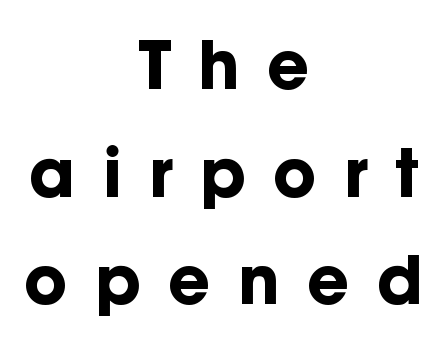
{"serif": "no", "italic": "no", "bold": "yes", "weight": "bold", "width": "normal", "stroke_contrast": "low", "x_height": "medium", "monospaced": "no", "underline": "no", "align": "center", "line_spacing": "normal", "line_spacing_ratio": 1.63, "letter_spacing": "wide", "letter_spacing_em": 0.41, "glyph_px": 66}
